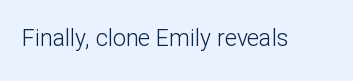
The image shows 23 px text type, upright; set normal letter spacing, not underlined.
